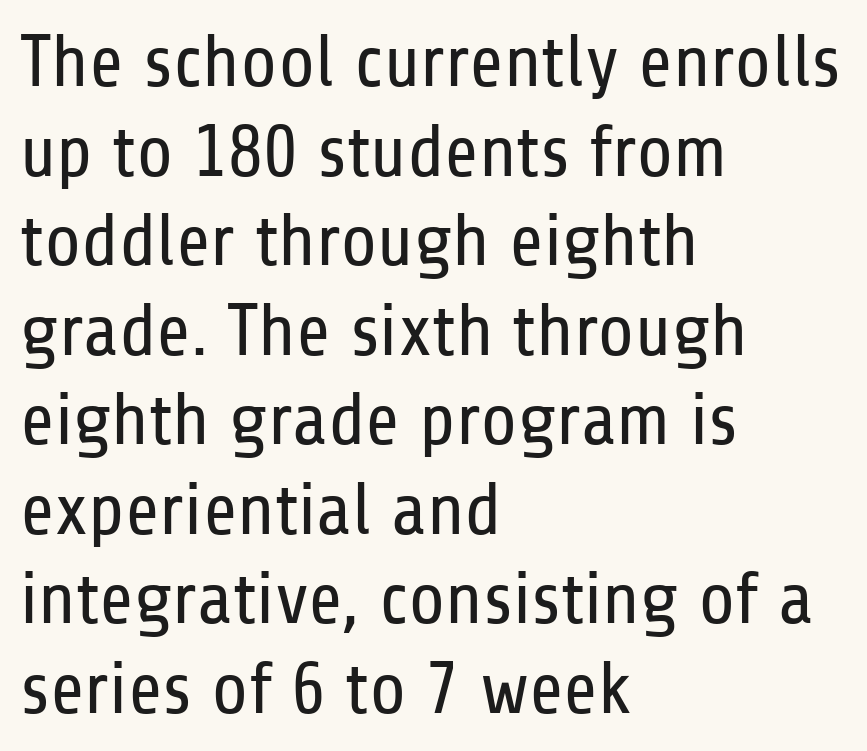
The image shows 74 px regular-weight, condensed sans-serif type, upright; set left-aligned, line spacing 1.21x, normal letter spacing, not underlined; low stroke contrast and a medium x-height.
